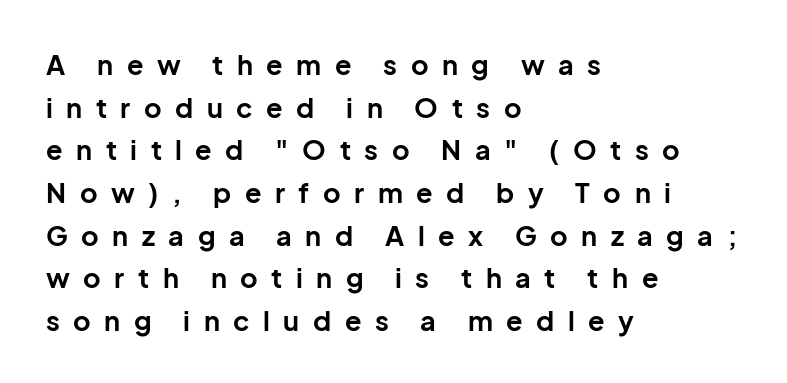
{"italic": "no", "bold": "yes", "underline": "no", "align": "left", "line_spacing": "normal", "line_spacing_ratio": 1.58, "letter_spacing": "wide", "letter_spacing_em": 0.5, "glyph_px": 27}
